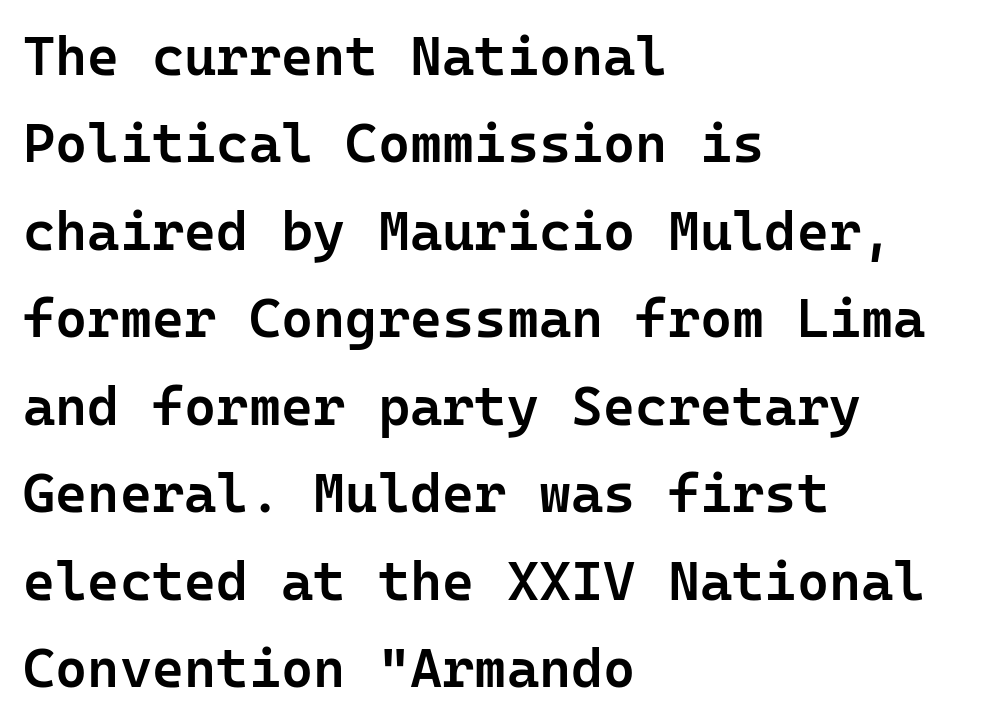
The rendering uses typewriter-style spacing with identical character cells. No italicization has been applied; the sample stays upright. What weight is shown? A semibold, between regular and bold. Anything drawn beneath the words? Only blank space.
